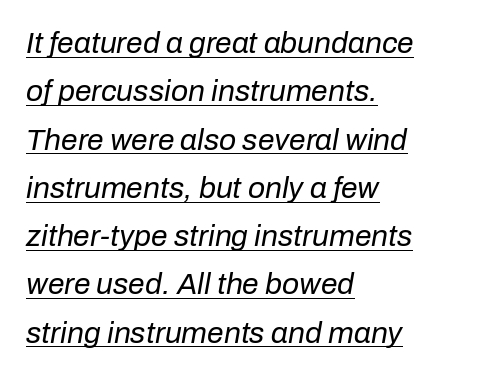
The image shows 30 px regular-weight type, italic (leaning right); set left-aligned, normal line spacing (1.61x), normal letter spacing, underlined; low stroke contrast and a medium x-height.
